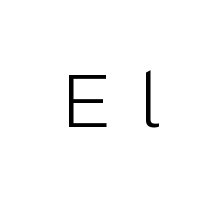
This is roman type, the default non-slanted kind. Check the space under the baseline: it is left empty. This sample uses a sans-serif face. The line texture is sparse and dotted thanks to wide tracking. Looks like regular typesetting: each glyph gets only the width it needs. Is this a heavy cut? Hardly; it is regular or lighter.
